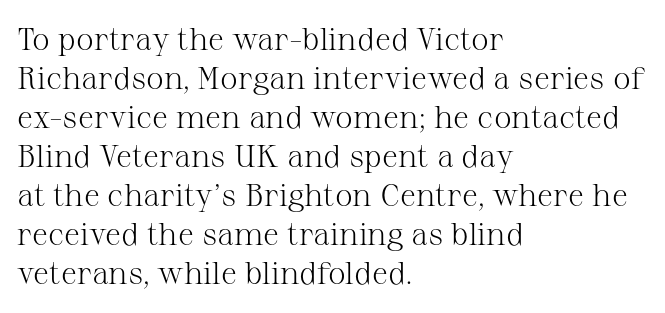
Q: Is the text bold? A: No.
Q: Is the text italic (slanted)? A: No, it is upright.
Q: Is the typeface a serif or a sans-serif typeface? A: Serif.
Q: Is the text underlined? A: No.
Q: How is the paragraph aligned? A: Left-aligned.
Q: Is the spacing between letters normal or unusually wide? A: Normal.
Q: Width (condensed, normal, or wide)? A: Normal.
Q: Stroke contrast? A: Medium.
Q: x-height? A: Medium.
Q: Monospaced? A: No.
